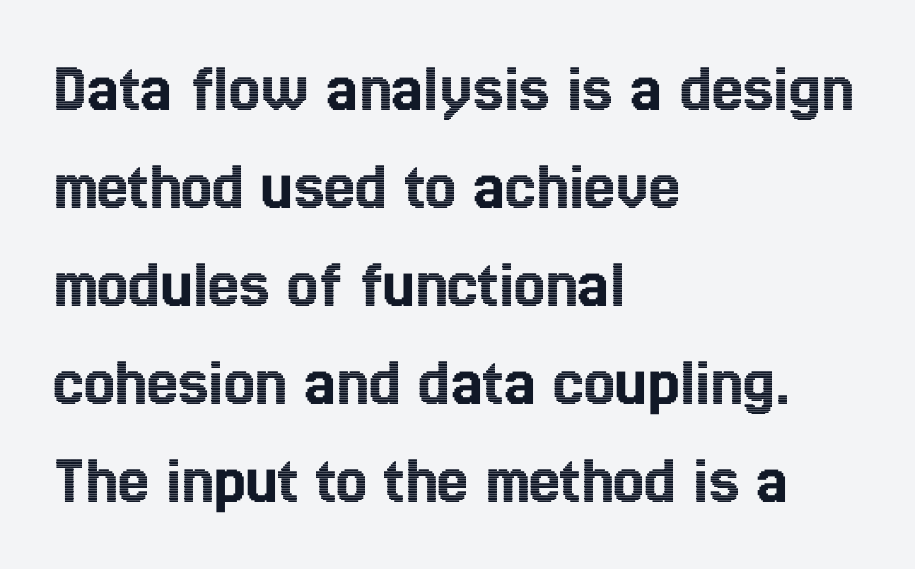
Q: Is the text italic (slanted)? A: No, it is upright.
Q: Is the text underlined? A: No.
Q: How is the paragraph aligned? A: Left-aligned.
Q: Is the spacing between letters normal or unusually wide? A: Normal.
Q: Is the spacing between lines tight, normal or loose? A: Normal.
Q: Width (condensed, normal, or wide)? A: Condensed.
Q: x-height? A: Medium.
Q: Monospaced? A: No.
